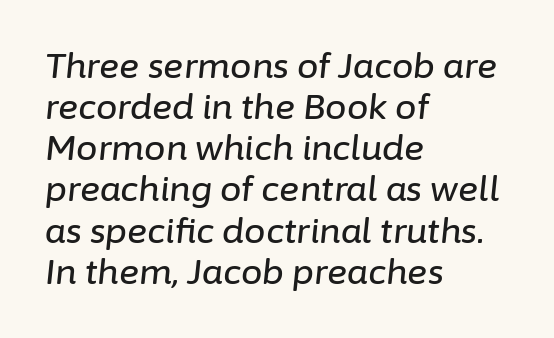
The image shows 34 px text type, italic (leaning right); set left-aligned, line spacing 1.21x, normal letter spacing, not underlined; low stroke contrast and a medium x-height.
